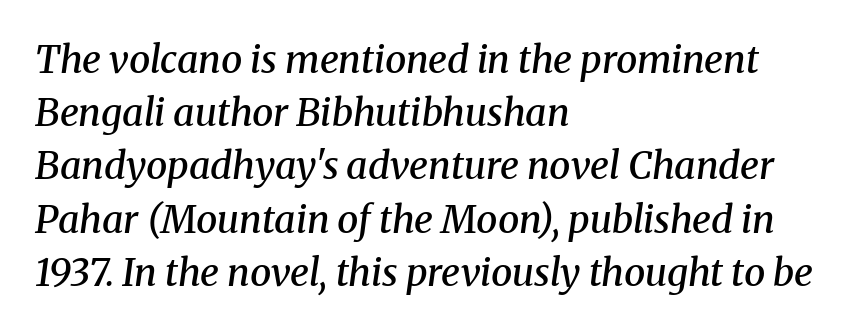
Think of a printed novel: that variable character pitch is what you see here. Standard letterfit; no display-style spreading of the glyphs. Classification — serif. Notice the strokes are somewhat thickened but not fully heavy: this is a semibold.
